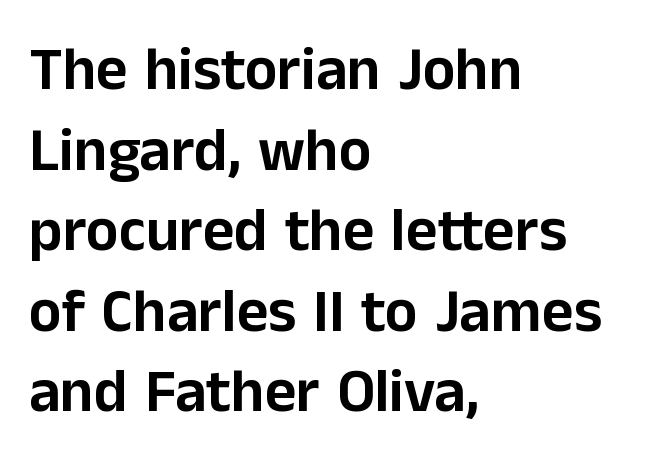
Q: Is the text italic (slanted)? A: No, it is upright.
Q: Is the typeface a serif or a sans-serif typeface? A: Sans-serif.
Q: Is the text underlined? A: No.
Q: How is the paragraph aligned? A: Left-aligned.
Q: Is the spacing between letters normal or unusually wide? A: Normal.
Q: Is the spacing between lines tight, normal or loose? A: Normal.
Q: Width (condensed, normal, or wide)? A: Normal.
Q: Stroke contrast? A: Low.
Q: x-height? A: Medium.
Q: Monospaced? A: No.
